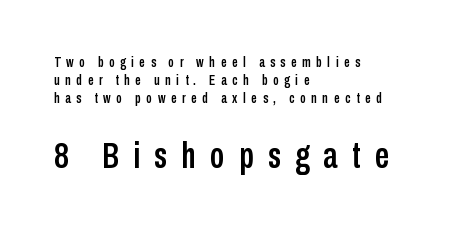
{"serif": "no", "italic": "no", "width": "condensed", "stroke_contrast": "low", "x_height": "medium", "monospaced": "no", "underline": "no", "align": "left", "line_spacing": "normal", "line_spacing_ratio": 1.27, "letter_spacing": "wide", "letter_spacing_em": 0.4, "larger_block": "second", "size_ratio": 2.57, "glyph_px": 36}
